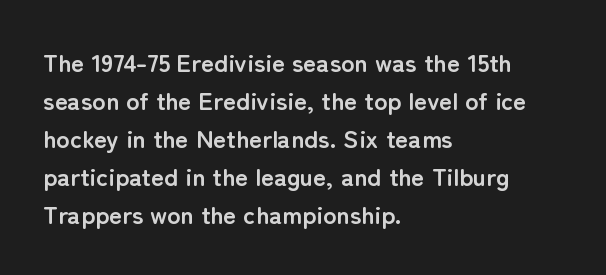
Q: Is the text bold? A: Yes.
Q: Is the text italic (slanted)? A: No, it is upright.
Q: Is the text underlined? A: No.
Q: How is the paragraph aligned? A: Left-aligned.
Q: Is the spacing between letters normal or unusually wide? A: Normal.
Q: Is the spacing between lines tight, normal or loose? A: Normal.
